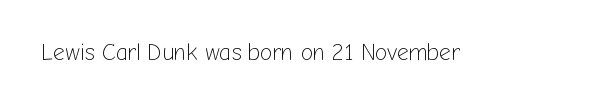
The type is set solid horizontally, with unmodified tracking. Words float on clear page, feet unadorned. A quiet, ordinary-to-light weight characterises the typeface. The type sits square on the baseline with zero lean.
